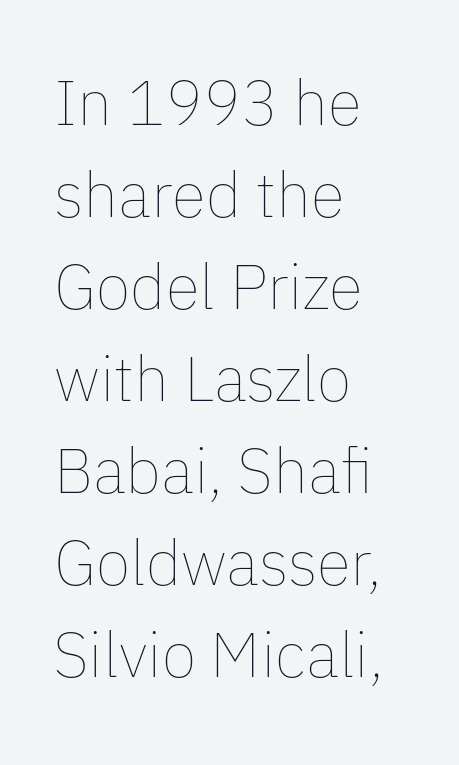
Q: Is the text bold? A: No.
Q: Is the text italic (slanted)? A: No, it is upright.
Q: Is the text underlined? A: No.
Q: How is the paragraph aligned? A: Left-aligned.
Q: Is the spacing between letters normal or unusually wide? A: Normal.
Q: Is the spacing between lines tight, normal or loose? A: Normal.
Q: Width (condensed, normal, or wide)? A: Normal.
Q: Stroke contrast? A: Low.
Q: x-height? A: Medium.
Q: Monospaced? A: No.
